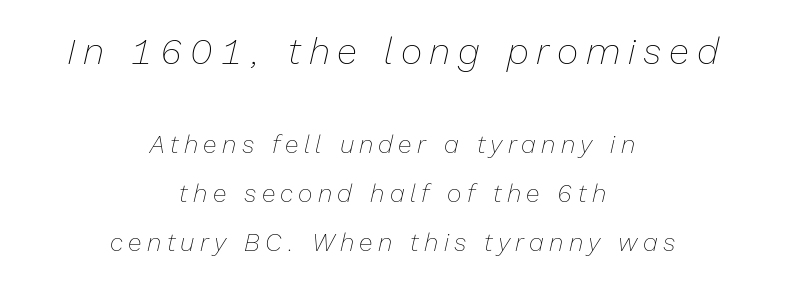
Q: Is the text bold? A: No.
Q: Is the text italic (slanted)? A: Yes, it leans right by about 13 degrees.
Q: Is the text underlined? A: No.
Q: How is the paragraph aligned? A: Centered.
Q: Is the spacing between letters normal or unusually wide? A: Unusually wide.
Q: Is the spacing between lines tight, normal or loose? A: Loose.
Q: Which block of text is set in a larger size, the first (top) or the second (bottom)? A: The first (top) one.
Q: Width (condensed, normal, or wide)? A: Normal.
Q: Stroke contrast? A: Low.
Q: x-height? A: Medium.
Q: Monospaced? A: No.
